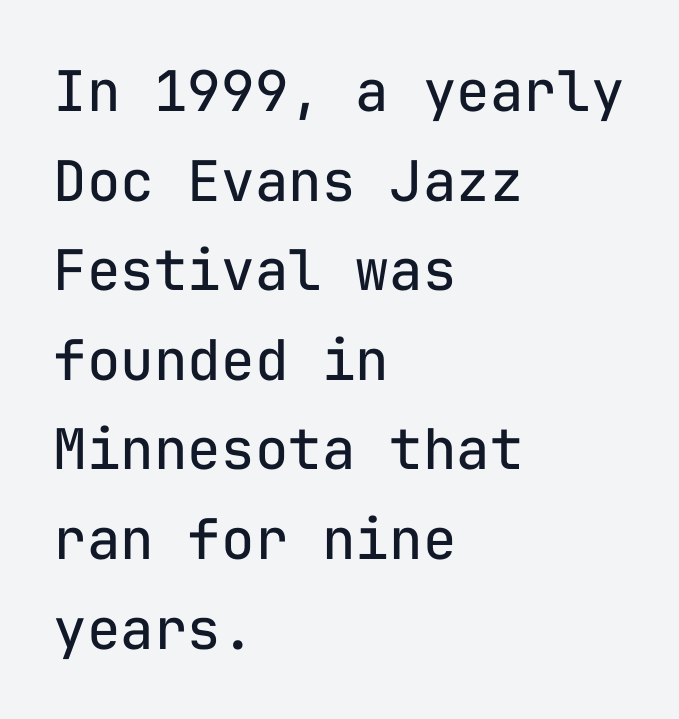
The font is comparable to plain body text, perhaps lighter. Is the letter spacing exaggerated? No — it looks like the ordinary default. This sample has the even, mechanical cadence of fixed-width lettering. The specimen reads as upright at a glance. Summary of vertical rhythm: regular, with standard interline spacing.
